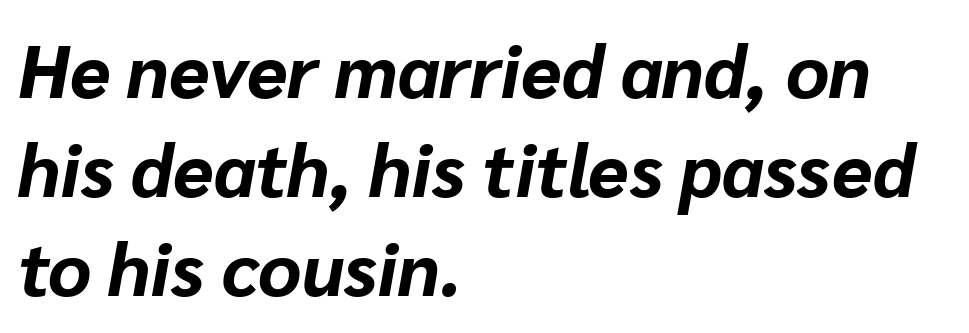
{"italic": "yes", "lean": "right", "slant_degrees": 10, "bold": "yes", "weight": "bold", "width": "normal", "stroke_contrast": "low", "x_height": "medium", "monospaced": "no", "underline": "no", "align": "left", "line_spacing": "normal", "line_spacing_ratio": 1.34, "letter_spacing": "normal", "letter_spacing_em": 0.0, "glyph_px": 74}
